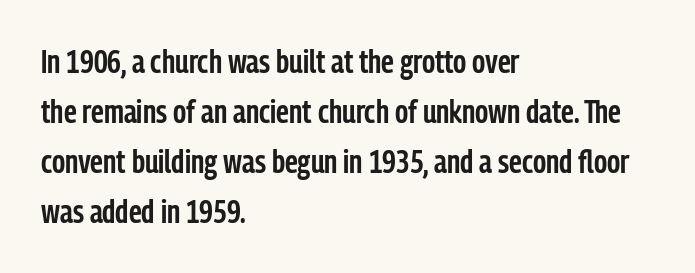
{"serif": "no", "italic": "no", "bold": "semi", "weight": "semibold", "width": "condensed", "stroke_contrast": "low", "x_height": "medium", "monospaced": "no", "underline": "no", "align": "left", "line_spacing": "normal", "line_spacing_ratio": 1.52, "letter_spacing": "normal", "letter_spacing_em": 0.0, "glyph_px": 33}
